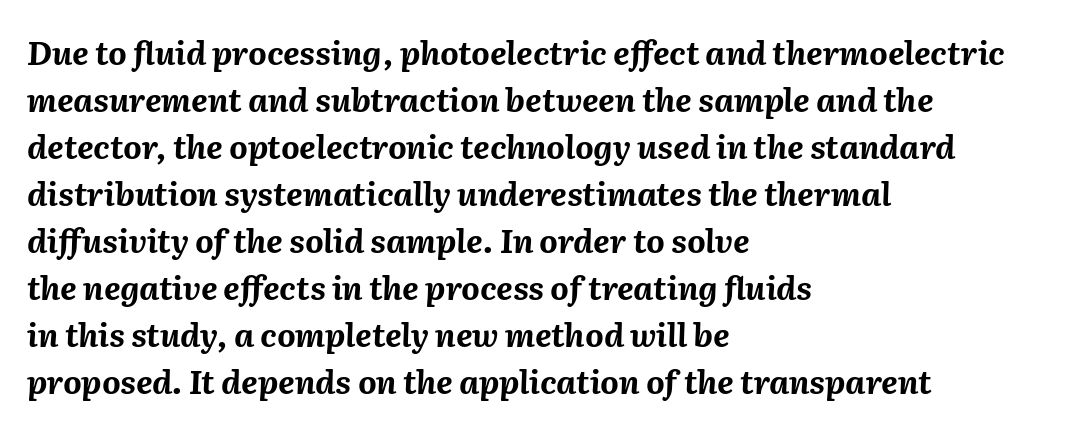
The image shows 32 px bold type, italic (leaning right); set left-aligned, normal line spacing (1.47x), normal letter spacing, not underlined; medium stroke contrast and a medium x-height.
